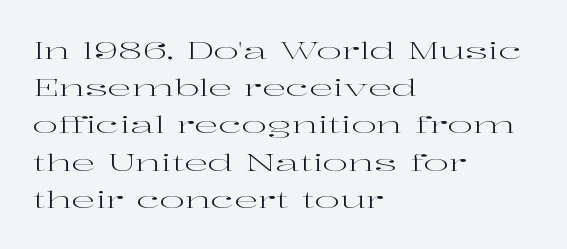
Q: Is the text bold? A: No.
Q: Is the text italic (slanted)? A: No, it is upright.
Q: Is the text underlined? A: No.
Q: How is the paragraph aligned? A: Left-aligned.
Q: Is the spacing between letters normal or unusually wide? A: Normal.
Q: Is the spacing between lines tight, normal or loose? A: Normal.
